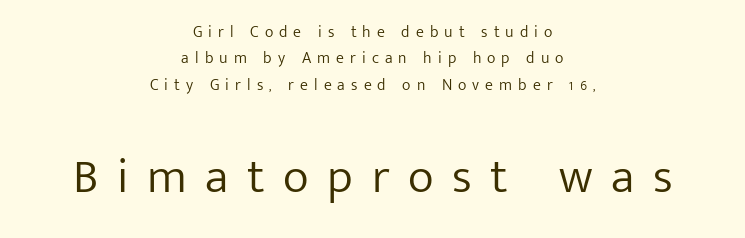
{"serif": "no", "italic": "no", "bold": "no", "weight": "light", "width": "normal", "stroke_contrast": "low", "x_height": "medium", "monospaced": "no", "underline": "no", "align": "center", "line_spacing": "normal", "line_spacing_ratio": 1.65, "letter_spacing": "wide", "letter_spacing_em": 0.38, "larger_block": "second", "size_ratio": 3.06, "glyph_px": 49}
